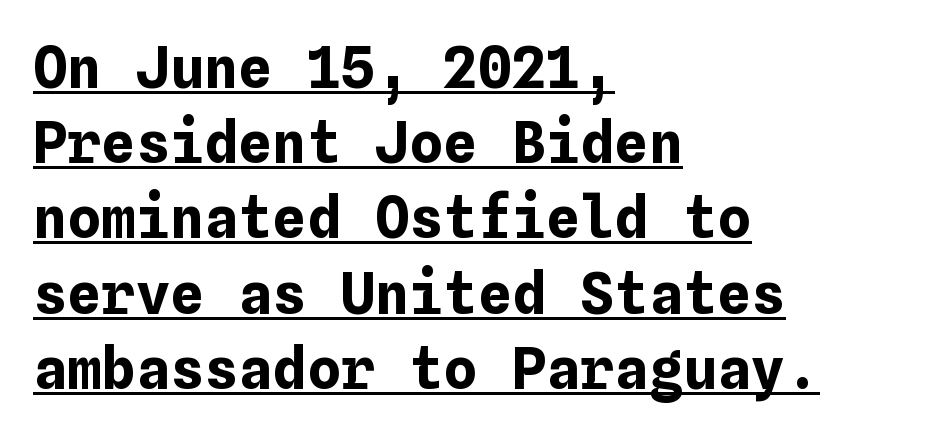
The image shows 57 px bold type, upright; set left-aligned, normal line spacing (1.32x), normal letter spacing, underlined; low stroke contrast and a medium x-height.
